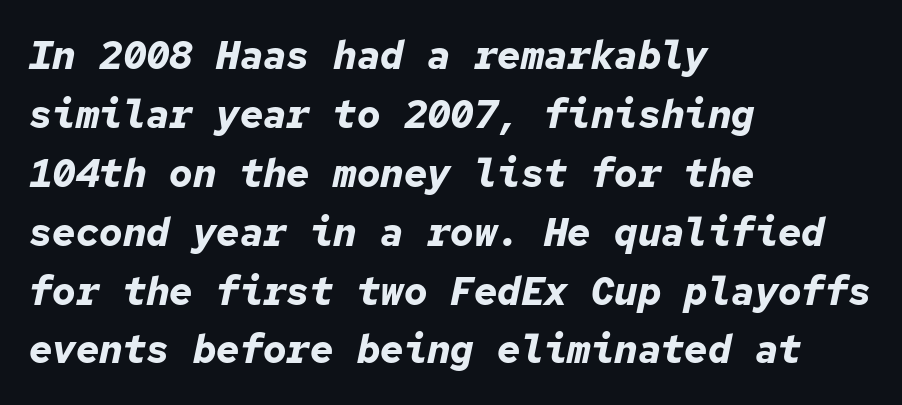
Horizontally, the lines are justified to the leading edge only. You can tell it's italic because the verticals aren't actually vertical. Leading matches the norm, producing a regular column. The passage shown is typed in a monospace face where columns stay perfectly aligned.
